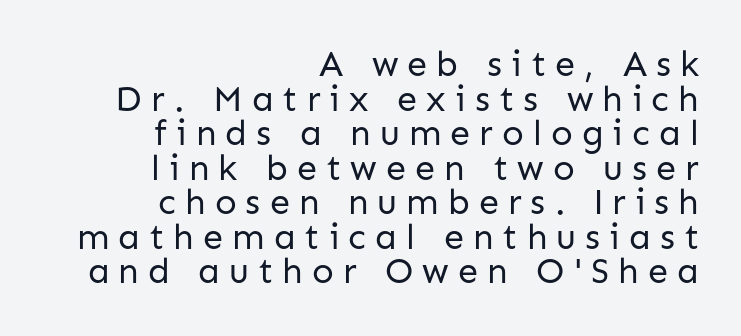
Interline gaps are noticeably narrow in this sample. The characters are drawn with everyday or finer stroke widths. Bare-footed words on every line. Unlike a traditional serif, this face leaves its strokes unadorned. Horizontally, the lines are justified to the trailing edge only. Every character sits straight up, as roman type does.
